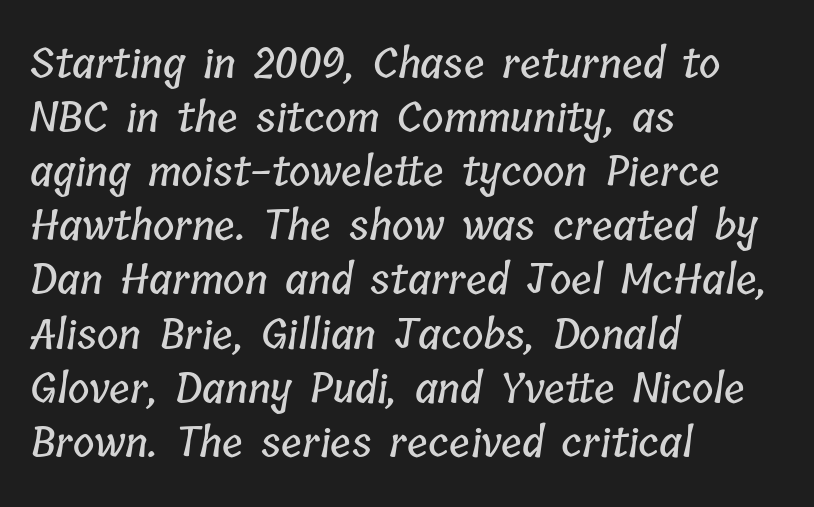
Q: Is the text underlined? A: No.
Q: How is the paragraph aligned? A: Left-aligned.
Q: Is the spacing between letters normal or unusually wide? A: Normal.
Q: Is the spacing between lines tight, normal or loose? A: Normal.
Q: Width (condensed, normal, or wide)? A: Condensed.
Q: Stroke contrast? A: Low.
Q: x-height? A: Medium.
Q: Monospaced? A: No.
